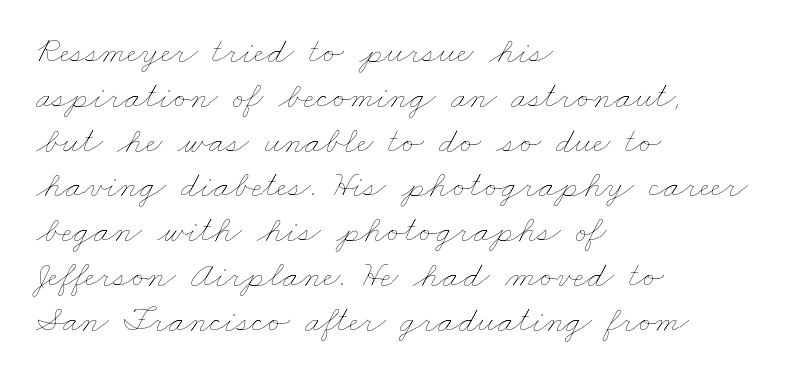
The image shows 37 px thin, wide type; set left-aligned, line spacing 1.21x, normal letter spacing, not underlined; low stroke contrast and a small x-height.
